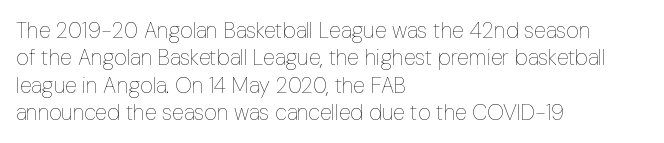
Q: Is the text bold? A: No.
Q: Is the text italic (slanted)? A: No, it is upright.
Q: Is the text underlined? A: No.
Q: How is the paragraph aligned? A: Left-aligned.
Q: Is the spacing between letters normal or unusually wide? A: Normal.
